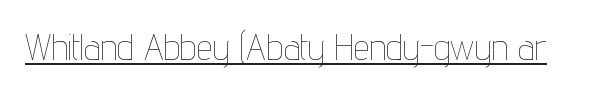
{"italic": "no", "bold": "no", "weight": "thin", "width": "condensed", "stroke_contrast": "low", "x_height": "medium", "monospaced": "no", "underline": "yes", "letter_spacing": "normal", "letter_spacing_em": 0.0, "glyph_px": 36}
